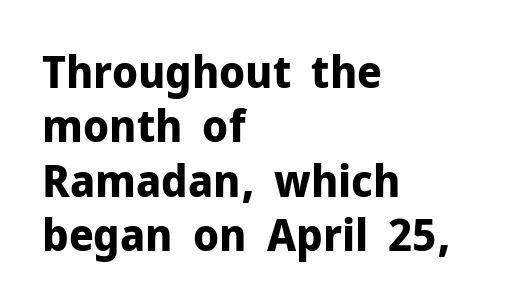
The passage is arranged the way most books set body copy — flush left. The passage shown is typed in a proportional face where columns would drift. I'd call this a sans setting — the letters go barefoot. The lettering stays uniformly vertical, giving the passage a roman look.
